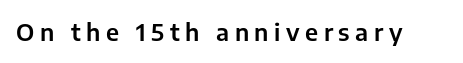
A typesetter would call this heavily tracked-out type. Just letters on the line, the space beneath them empty. Unlike italic type, these characters show no tilt at all.
